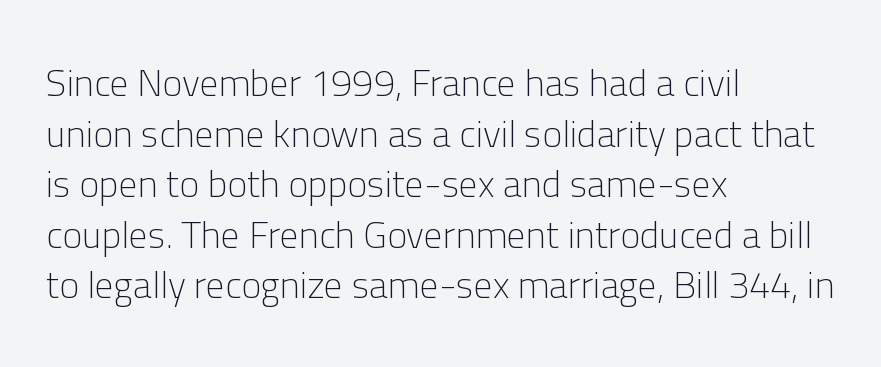
{"serif": "no", "italic": "no", "bold": "no", "weight": "light", "width": "normal", "stroke_contrast": "low", "x_height": "medium", "monospaced": "no", "underline": "no", "align": "left", "line_spacing": "normal", "line_spacing_ratio": 1.33, "letter_spacing": "normal", "letter_spacing_em": 0.0, "glyph_px": 38}
